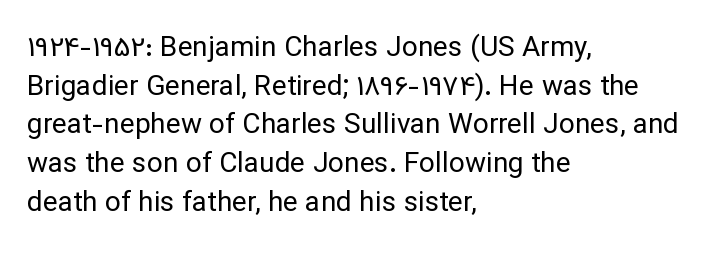
These lines are set flush left with a ragged right edge. Varying glyph widths throughout — classic text-font behaviour. Is this a sans? Yes — the strokes have no serifs. Bare-footed words on every line. Rows of type keep a routine distance in the vertical direction.
